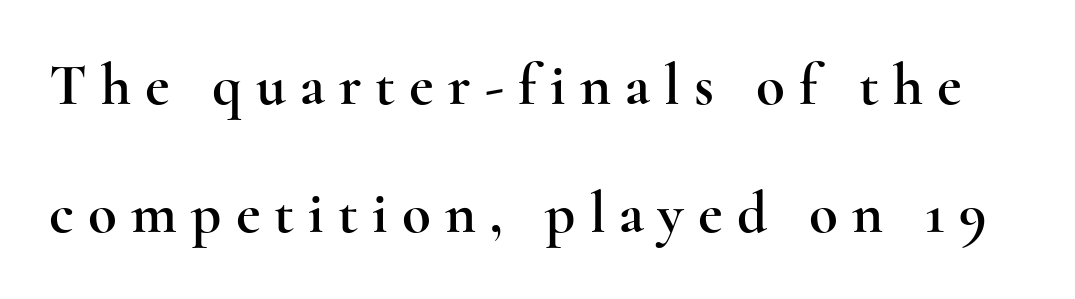
This sample trades compactness for vertical openness between lines. Rendered with straight, roman letterforms. The passage shown is typed in a proportional face where columns would drift. The string is rendered with underlining switched off. Font category for this specimen: serif. What stands out about the letter spacing? Its width — letters are far apart.
